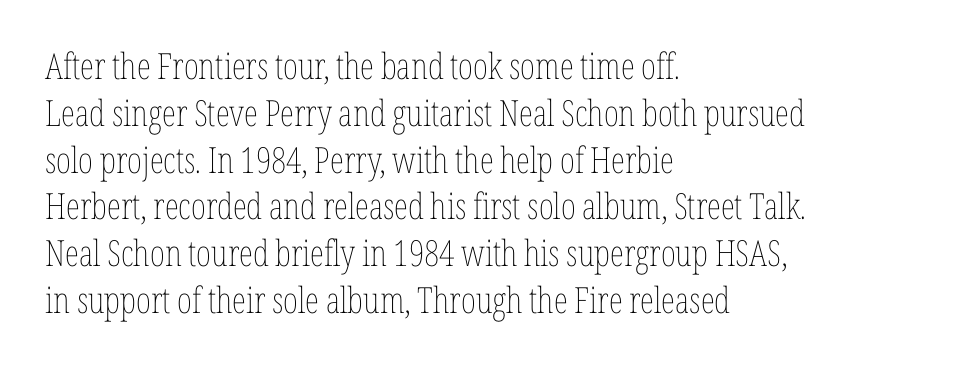
Alignment: flush left. Each new line begins a customary step beneath the previous one. Posture: vertical. A typesetter would call this zero additional tracking. The cut favours lightness, reaching ordinary text weight at its darkest. Character widths vary here, with narrow letters taking less room than wide ones.
